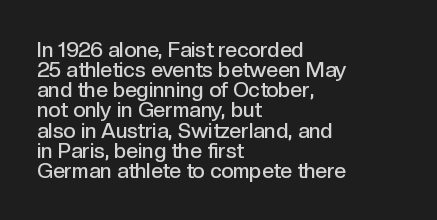
The text block is weighted toward the left margin, trailing off unevenly rightward. The axis of the letterforms is exactly vertical. Any mark beneath the type? The region is blank. The typesetting leans somewhat heavy: a semibold.
